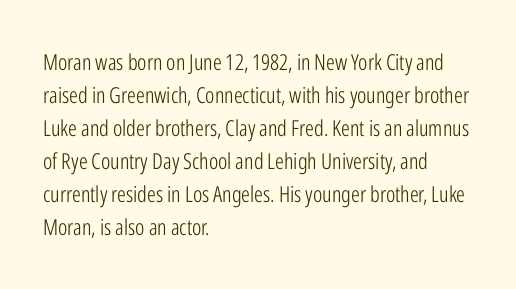
The image shows 22 px text type, upright; set left-aligned, normal line spacing (1.5x), normal letter spacing, not underlined.
